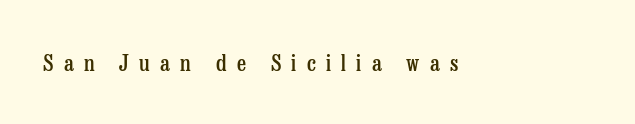
The type is letterspaced generously, with wide tracking. Each row of text sits above clean, open space. Weight check: semibold — heavier than regular, not quite bold. Quick note: not italic, upright.
